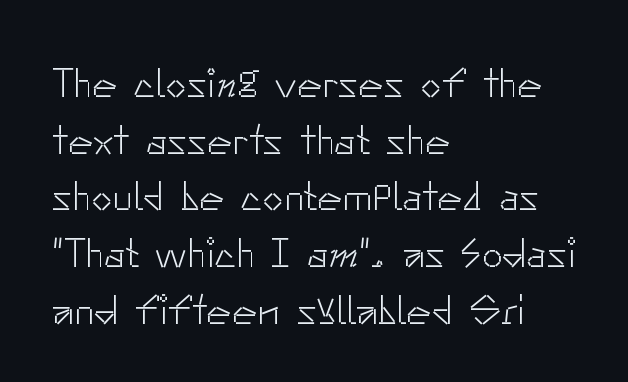
The image shows 42 px light sans-serif type, upright; set left-aligned, normal line spacing (1.35x), normal letter spacing, not underlined; low stroke contrast and a small x-height.
